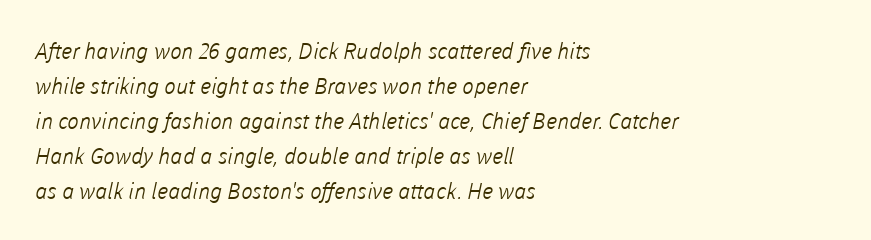
{"bold": "no", "underline": "no", "align": "left", "line_spacing": "normal", "line_spacing_ratio": 1.59, "letter_spacing": "normal", "letter_spacing_em": 0.0, "glyph_px": 22}
